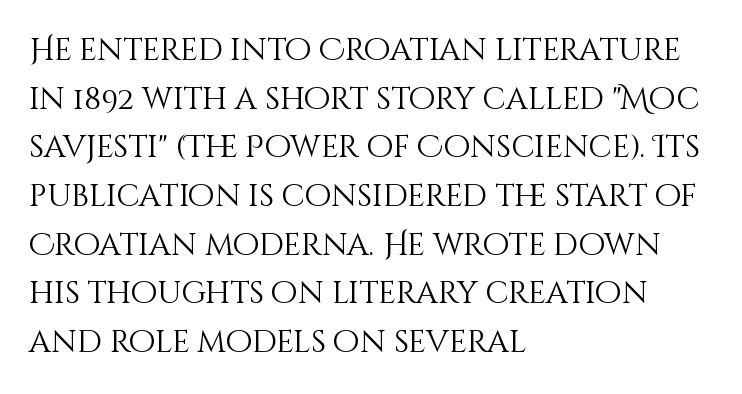
{"italic": "no", "bold": "no", "weight": "light", "width": "normal", "stroke_contrast": "medium", "x_height": "large", "monospaced": "no", "underline": "no", "align": "left", "line_spacing": "normal", "line_spacing_ratio": 1.57, "letter_spacing": "normal", "letter_spacing_em": 0.0, "glyph_px": 31}
